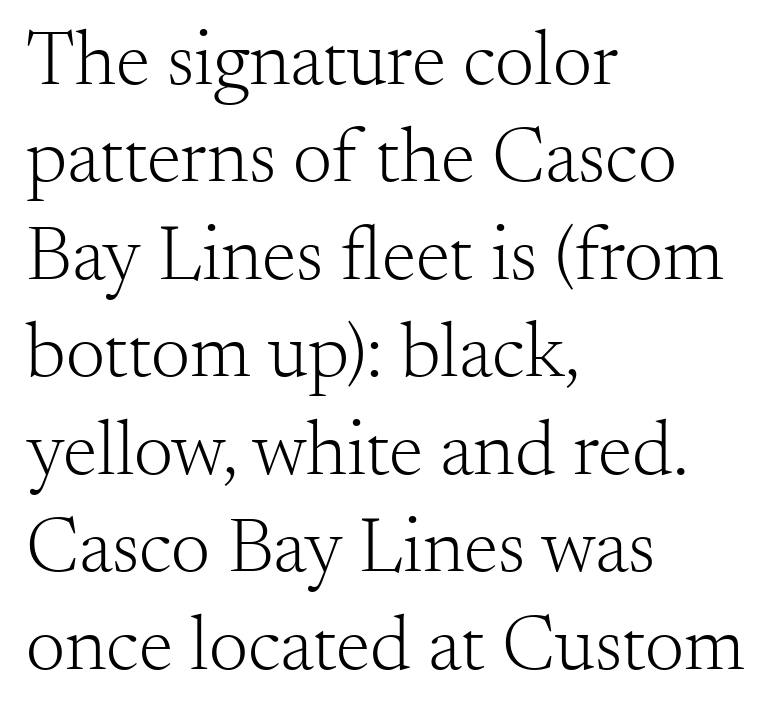
Q: Is the text bold? A: No.
Q: Is the text italic (slanted)? A: No, it is upright.
Q: Is the typeface a serif or a sans-serif typeface? A: Serif.
Q: Is the text underlined? A: No.
Q: How is the paragraph aligned? A: Left-aligned.
Q: Is the spacing between letters normal or unusually wide? A: Normal.
Q: Is the spacing between lines tight, normal or loose? A: Normal.
Q: Width (condensed, normal, or wide)? A: Normal.
Q: Stroke contrast? A: Medium.
Q: x-height? A: Small.
Q: Monospaced? A: No.
